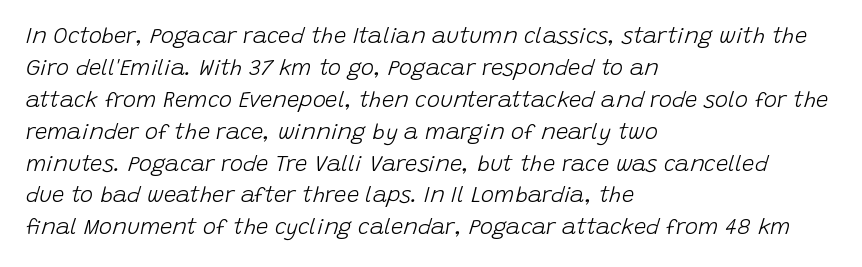
The image shows 22 px text type, italic (leaning right); set left-aligned, normal line spacing (1.45x), normal letter spacing, not underlined.
